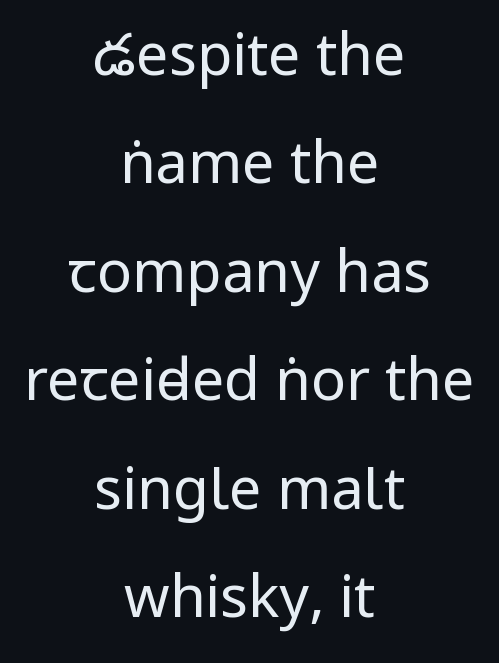
{"serif": "no", "italic": "no", "bold": "no", "weight": "regular", "width": "condensed", "stroke_contrast": "low", "underline": "no", "align": "center", "line_spacing_ratio": 1.87, "letter_spacing": "normal", "letter_spacing_em": 0.0, "glyph_px": 58}
